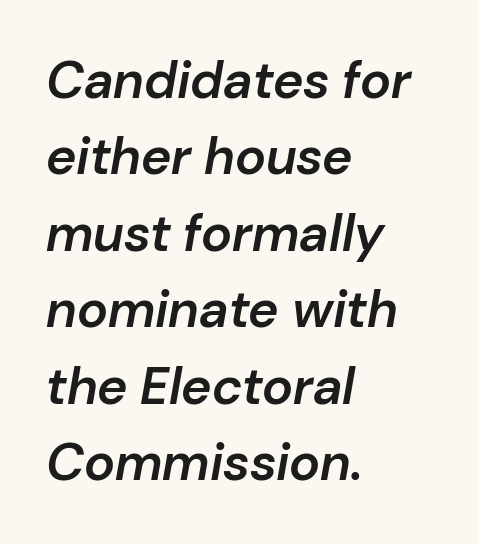
Q: Is the text bold? A: Semi-bold.
Q: Is the text italic (slanted)? A: Yes, it leans right by about 10 degrees.
Q: Is the text underlined? A: No.
Q: How is the paragraph aligned? A: Left-aligned.
Q: Is the spacing between letters normal or unusually wide? A: Normal.
Q: Is the spacing between lines tight, normal or loose? A: Normal.
Q: Width (condensed, normal, or wide)? A: Normal.
Q: Stroke contrast? A: Low.
Q: x-height? A: Medium.
Q: Monospaced? A: No.
